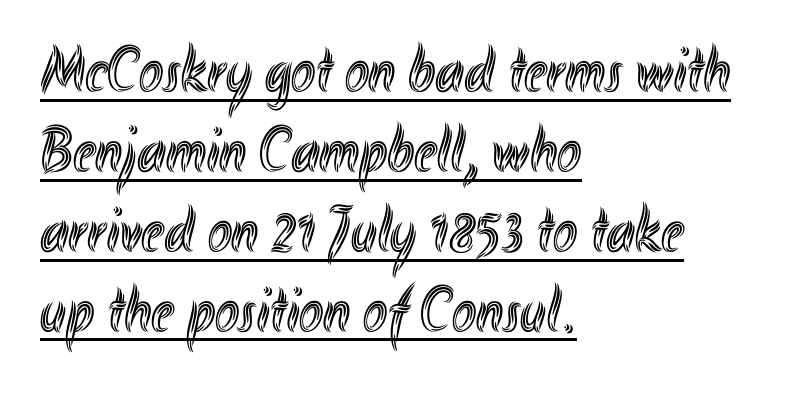
Q: Is the text italic (slanted)? A: Yes.
Q: Is the text underlined? A: Yes.
Q: How is the paragraph aligned? A: Left-aligned.
Q: Is the spacing between letters normal or unusually wide? A: Normal.
Q: Width (condensed, normal, or wide)? A: Condensed.
Q: x-height? A: Small.
Q: Monospaced? A: No.
